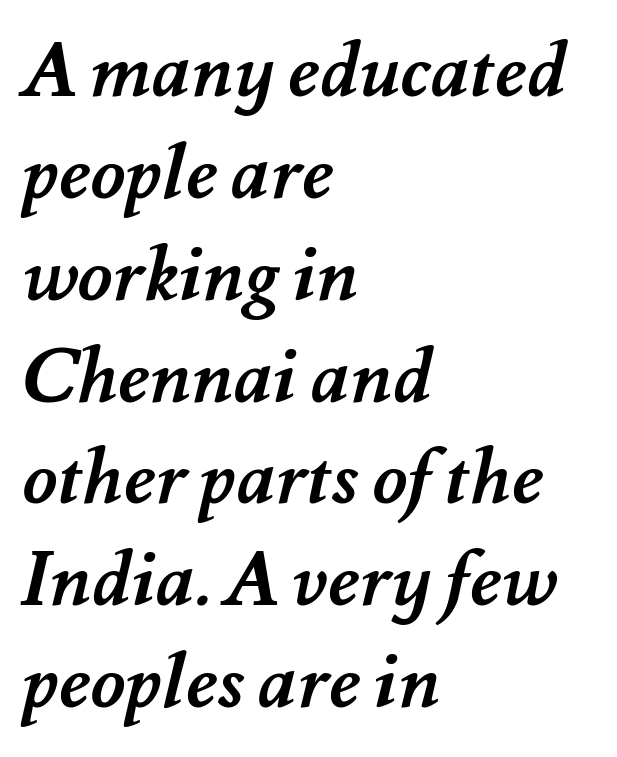
Q: Is the text bold? A: Yes.
Q: Is the text underlined? A: No.
Q: How is the paragraph aligned? A: Left-aligned.
Q: Is the spacing between letters normal or unusually wide? A: Normal.
Q: Is the spacing between lines tight, normal or loose? A: Normal.
Q: Width (condensed, normal, or wide)? A: Normal.
Q: Stroke contrast? A: Medium.
Q: x-height? A: Small.
Q: Monospaced? A: No.
